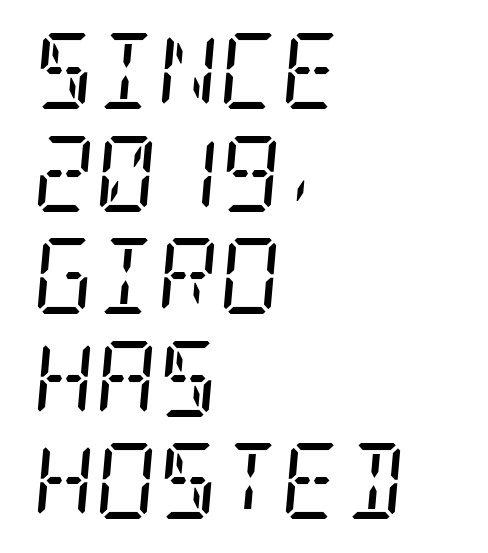
The space between consecutive lines is moderate. This rendering uses left alignment, leaving the right contour irregular. Stroke terminals: seriffed. Nobody drew a line under any word here. When letters slant like this, we call the style italic. Stroke mass is kept to a normal reading level or below.
